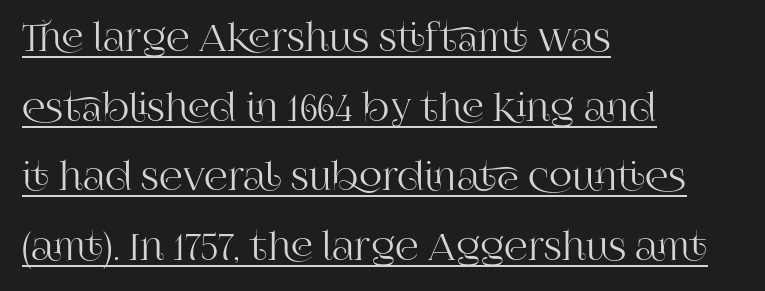
{"serif": "yes", "italic": "no", "width": "normal", "stroke_contrast": "high", "x_height": "large", "monospaced": "no", "underline": "yes", "align": "left", "line_spacing_ratio": 1.88, "letter_spacing": "normal", "letter_spacing_em": 0.0, "glyph_px": 37}
